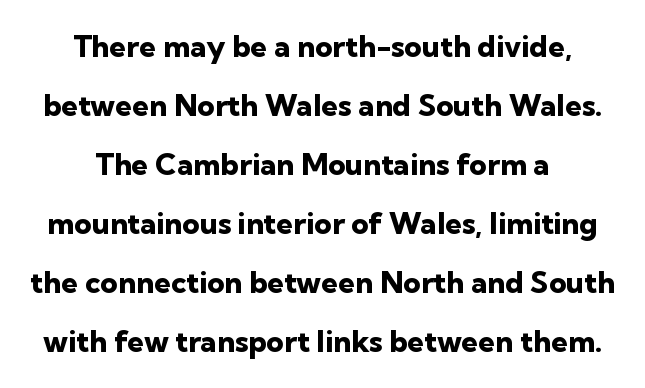
The image shows 30 px heavy sans-serif type, upright; set centered, loose line spacing (1.97x), normal letter spacing, not underlined; low stroke contrast and a medium x-height.
